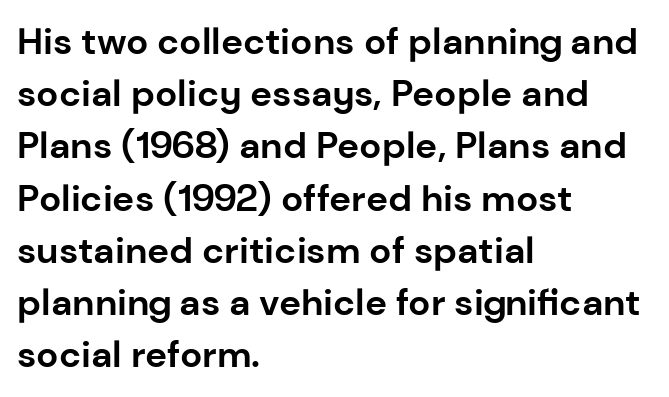
The font is running at its bold setting. The type is set solid horizontally, with unmodified tracking. It's the straight-up-and-down kind of type. Normally led — the rows are evenly, conventionally spaced. Type without underlining.
